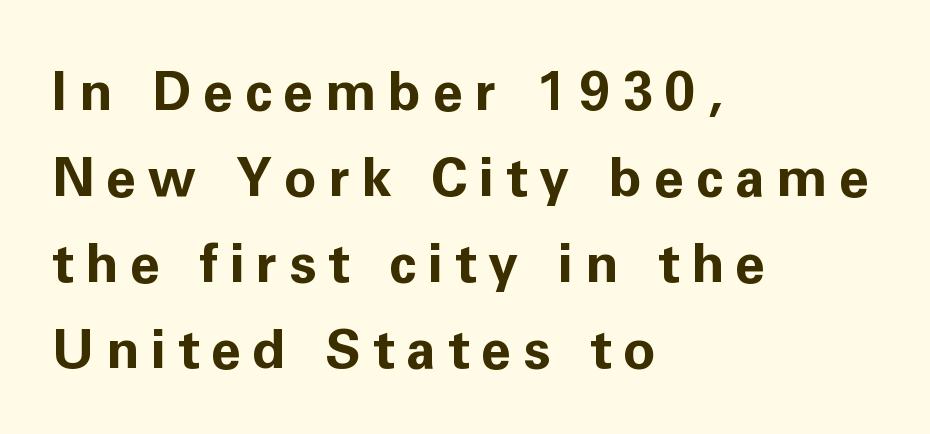
The image shows 54 px bold sans-serif type, upright; set left-aligned, normal line spacing (1.59x), unusually wide letter spacing (+0.22 em), not underlined; low stroke contrast and a medium x-height.
